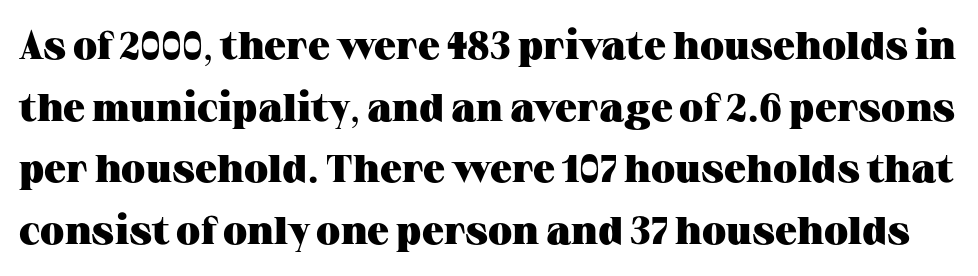
{"serif": "yes", "italic": "no", "bold": "yes", "weight": "heavy", "width": "wide", "stroke_contrast": "medium", "x_height": "medium", "monospaced": "no", "underline": "no", "line_spacing": "normal", "line_spacing_ratio": 1.58, "letter_spacing": "normal", "letter_spacing_em": 0.0, "glyph_px": 39}
